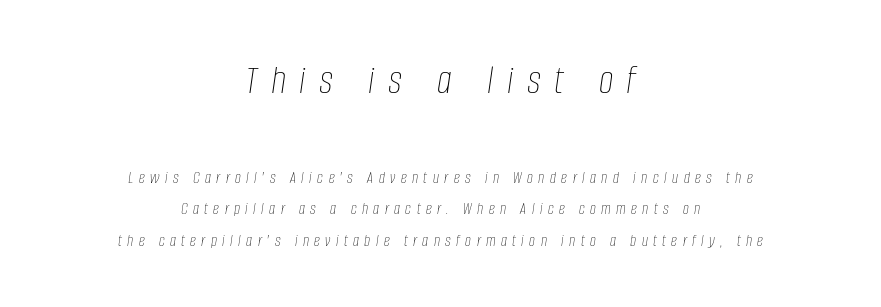
Q: Is the text bold? A: No.
Q: Is the text italic (slanted)? A: Yes, it leans right by about 8 degrees.
Q: Is the text underlined? A: No.
Q: How is the paragraph aligned? A: Centered.
Q: Is the spacing between letters normal or unusually wide? A: Unusually wide.
Q: Which block of text is set in a larger size, the first (top) or the second (bottom)? A: The first (top) one.
Q: Width (condensed, normal, or wide)? A: Condensed.
Q: Stroke contrast? A: Low.
Q: x-height? A: Large.
Q: Monospaced? A: No.
